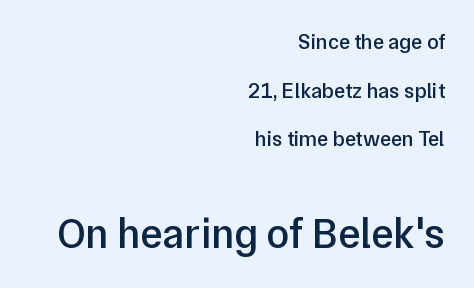
The image shows 42 px semibold sans-serif type, upright; set right-aligned, loose line spacing (2.32x), normal letter spacing, not underlined; the second (bottom) block is 2.0x larger; low stroke contrast and a medium x-height.
